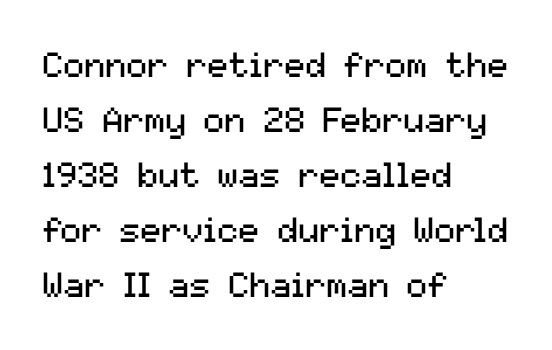
Designer's note — italics off, roman on. Every row of glyphs begins at an identical x-position on the left. Proportional: the letters do not fall into vertical columns. Check where the strokes stop: nothing finishes them off — pure sans. Unbolded letterforms with no extra heft. Rows of type keep a routine distance in the vertical direction.
